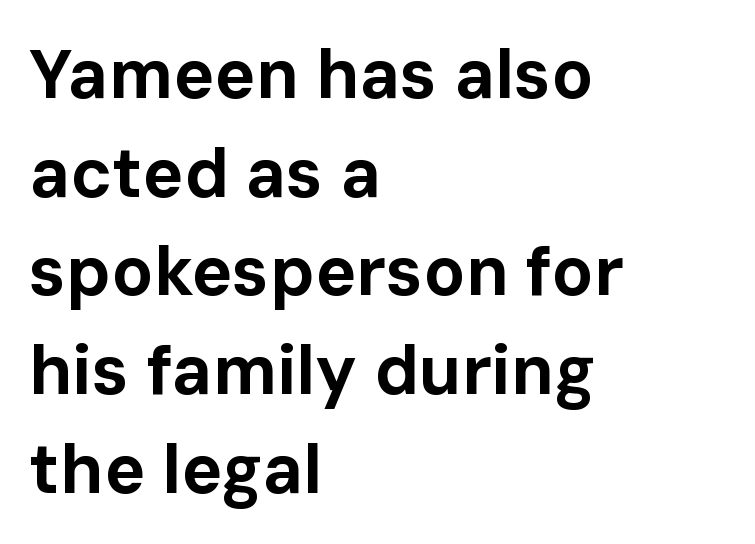
{"serif": "no", "italic": "no", "bold": "yes", "weight": "bold", "width": "normal", "stroke_contrast": "low", "x_height": "medium", "monospaced": "no", "underline": "no", "align": "left", "line_spacing": "normal", "line_spacing_ratio": 1.43, "letter_spacing": "normal", "letter_spacing_em": 0.0, "glyph_px": 69}
